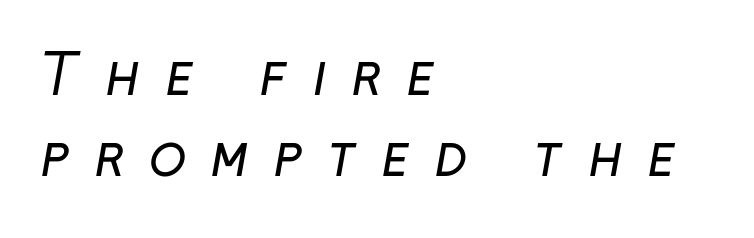
{"serif": "no", "bold": "no", "weight": "regular", "width": "normal", "stroke_contrast": "low", "x_height": "medium", "monospaced": "no", "underline": "no", "align": "left", "line_spacing": "normal", "line_spacing_ratio": 1.47, "letter_spacing": "wide", "letter_spacing_em": 0.45, "glyph_px": 55}
